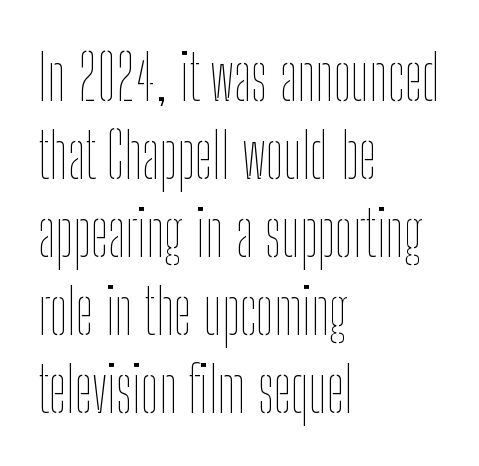
The image shows 63 px thin, condensed type, upright; set left-aligned, line spacing 1.24x, normal letter spacing, not underlined; low stroke contrast and a medium x-height.
